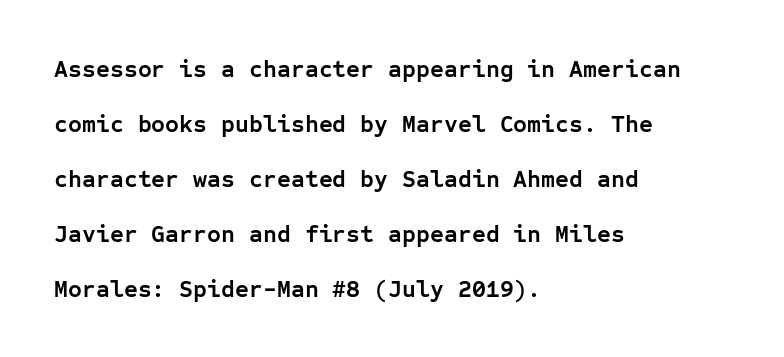
The letters sit at their default tracking, neither squeezed nor spread. Look at the stroke-to-counter ratio: heavy, a bold. Left-aligned paragraph, ragged on the right. These lines stand farther apart than default settings would place them. The strip under each line holds only bare page. These lines were composed using upright roman letters.
